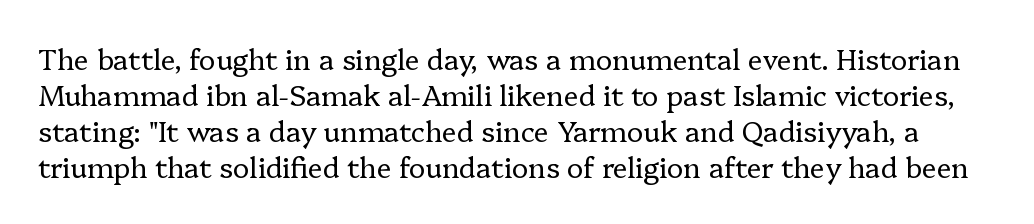
Q: Is the text bold? A: No.
Q: Is the text italic (slanted)? A: No, it is upright.
Q: Is the typeface a serif or a sans-serif typeface? A: Serif.
Q: Is the text underlined? A: No.
Q: Is the spacing between letters normal or unusually wide? A: Normal.
Q: Is the spacing between lines tight, normal or loose? A: Normal.
Q: Width (condensed, normal, or wide)? A: Normal.
Q: Stroke contrast? A: Low.
Q: x-height? A: Medium.
Q: Monospaced? A: No.
